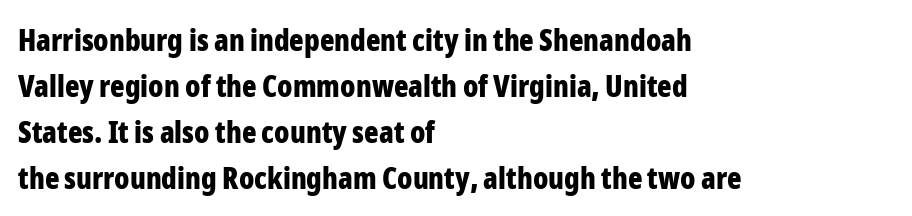
Notice how the passage keeps a crisp vertical edge on the left only. Looks like regular typesetting: each glyph gets only the width it needs. Each word holds together tightly as a unit, with standard inter-letter gaps. The passage shown is emphatically bold.
